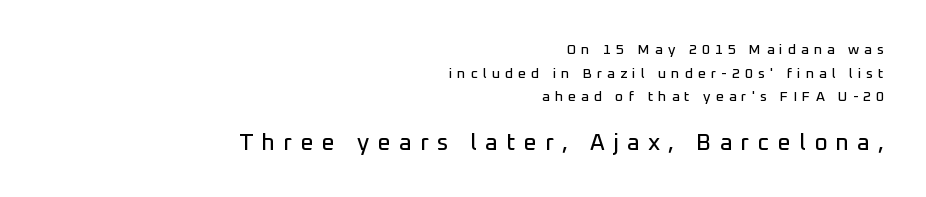
Has an underline been added? It has not. Normally led — the rows are evenly, conventionally spaced. This sample uses an upright cut, with every glyph sitting square on the baseline. Visually, the bottom section dominates because its glyphs are scaled up.
